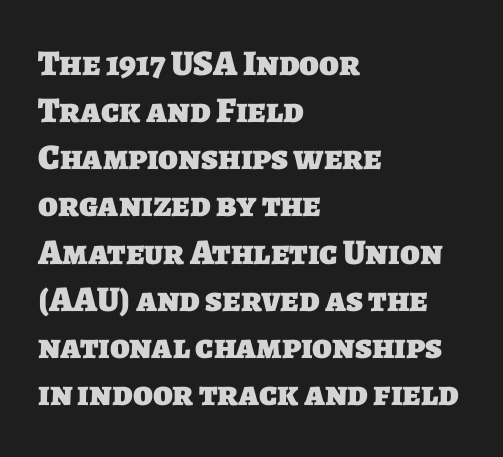
Does the weight exceed regular? Yes, all the way to bold. No word sits above an underline. Horizontal bands of white between lines are of average thickness. In terms of letterspacing, this is plain default setting. Note the varied advance widths — an 'i' is clearly narrower than an 'm'. Each letter's strokes conclude bluntly, with no projecting serifs.
